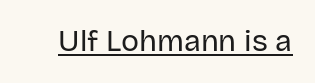
The image shows 30 px regular-weight sans-serif type, upright; set normal letter spacing, underlined; low stroke contrast and a large x-height.
